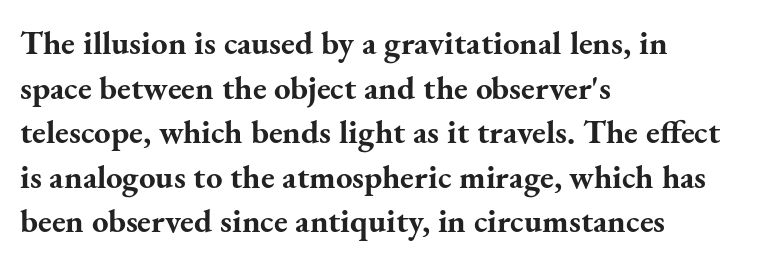
{"serif": "yes", "italic": "no", "bold": "yes", "weight": "bold", "width": "normal", "stroke_contrast": "medium", "x_height": "small", "monospaced": "no", "underline": "no", "align": "left", "line_spacing": "normal", "line_spacing_ratio": 1.35, "letter_spacing": "normal", "letter_spacing_em": 0.0, "glyph_px": 33}
